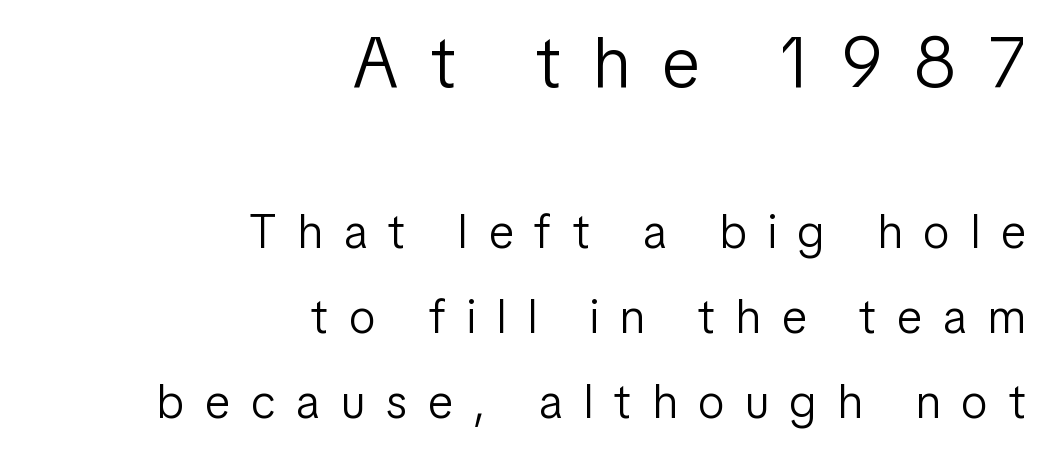
Q: Is the text bold? A: No.
Q: Is the text italic (slanted)? A: No, it is upright.
Q: Is the typeface a serif or a sans-serif typeface? A: Sans-serif.
Q: Is the text underlined? A: No.
Q: How is the paragraph aligned? A: Right-aligned.
Q: Is the spacing between letters normal or unusually wide? A: Unusually wide.
Q: Which block of text is set in a larger size, the first (top) or the second (bottom)? A: The first (top) one.
Q: Width (condensed, normal, or wide)? A: Condensed.
Q: Stroke contrast? A: Low.
Q: x-height? A: Medium.
Q: Monospaced? A: No.
